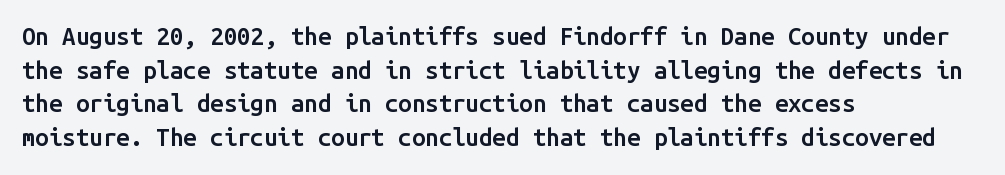
Q: Is the text bold? A: Semi-bold.
Q: Is the text italic (slanted)? A: No, it is upright.
Q: Is the text underlined? A: No.
Q: How is the paragraph aligned? A: Left-aligned.
Q: Is the spacing between letters normal or unusually wide? A: Normal.
Q: Is the spacing between lines tight, normal or loose? A: Normal.
